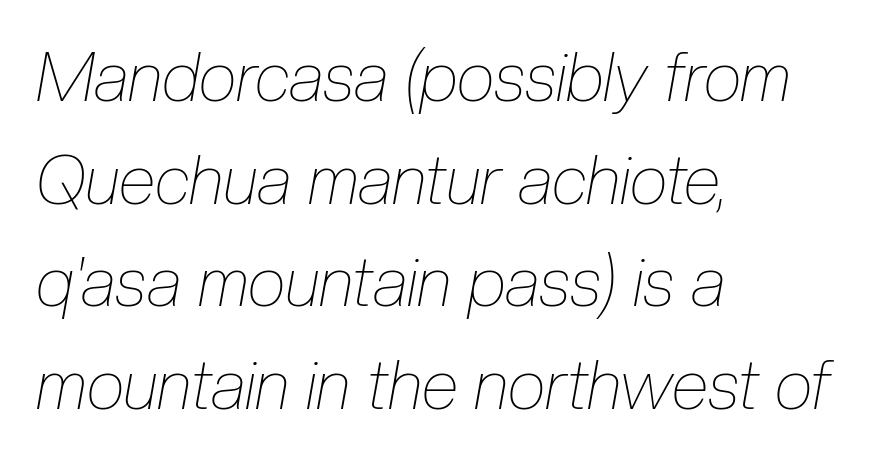
{"italic": "yes", "lean": "right", "slant_degrees": 10, "bold": "no", "weight": "thin", "width": "condensed", "stroke_contrast": "low", "x_height": "medium", "monospaced": "no", "underline": "no", "align": "left", "line_spacing": "normal", "line_spacing_ratio": 1.51, "letter_spacing": "normal", "letter_spacing_em": 0.0, "glyph_px": 68}
